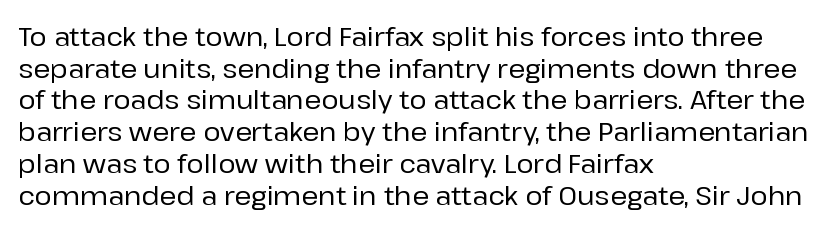
The lettering stays uniformly vertical, giving the passage a roman look. The baseline area is clear. The setting favours the left margin, as ordinary paragraphs usually do. These lines keep a tight, regular rhythm from letter to letter.
